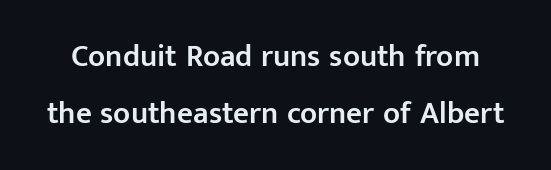
Letters rest on an invisible, unmarked baseline. Proportional: the letters do not fall into vertical columns. Between one letter and the next there's only the usual sliver of space. A bit beefed up — I'd call it semibold rather than bold. The font's upright variant was chosen for this text. The text was rendered using a sans face with plain stroke endings.
